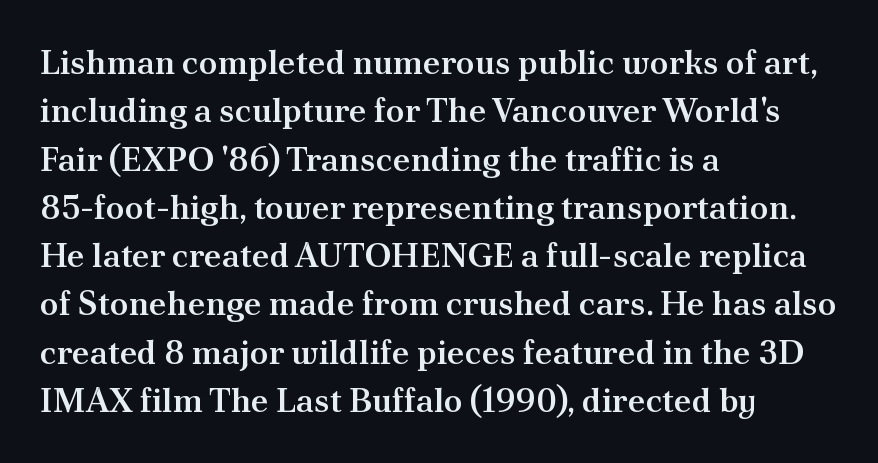
Successive baselines arrive at the customary interval. Look at the tracking — it's just the regular setting, nothing added. The words here are not underlined. Spacing verdict: proportional, widths tailored to each character. Each line starts at the same left margin while the right side varies. Observe the serifs anchoring each vertical stroke in this sample.
